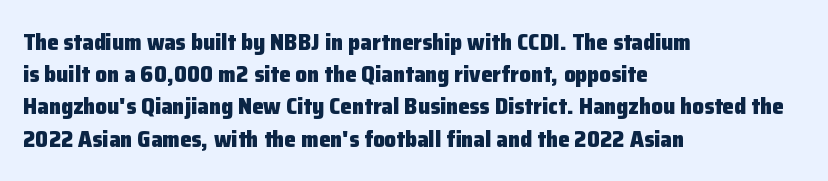
{"italic": "no", "bold": "yes", "underline": "no", "align": "left", "line_spacing": "normal", "line_spacing_ratio": 1.4, "letter_spacing": "normal", "letter_spacing_em": 0.0, "glyph_px": 23}
